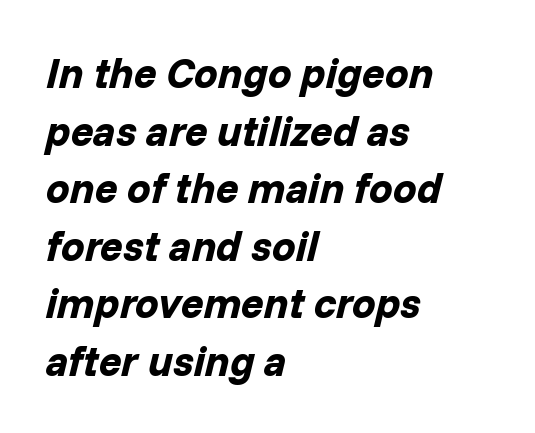
The image shows 42 px bold type, italic (leaning right); set left-aligned, normal line spacing (1.37x), normal letter spacing, not underlined; low stroke contrast and a medium x-height.
